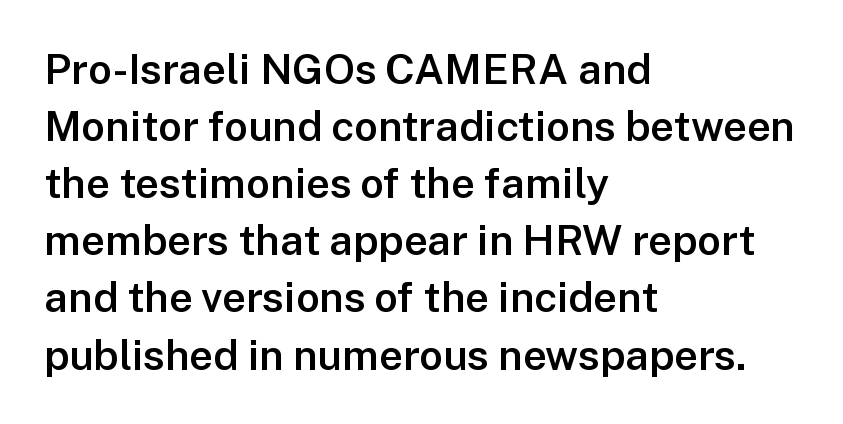
{"serif": "no", "italic": "no", "bold": "semi", "weight": "semibold", "width": "normal", "stroke_contrast": "low", "x_height": "medium", "monospaced": "no", "underline": "no", "align": "left", "line_spacing": "normal", "line_spacing_ratio": 1.36, "letter_spacing": "normal", "letter_spacing_em": 0.0, "glyph_px": 42}
